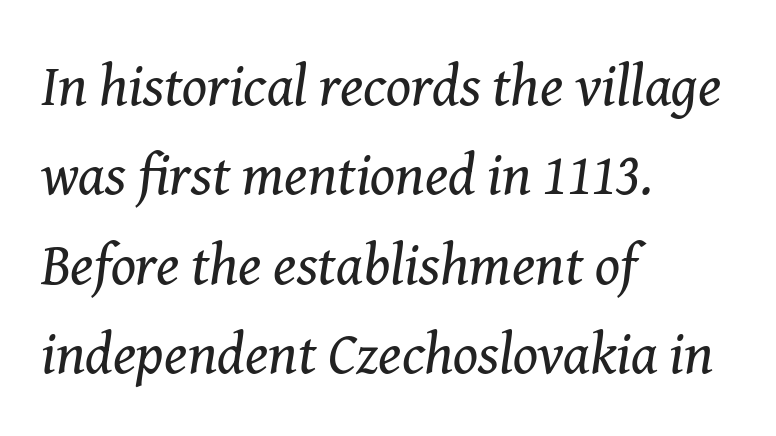
The image shows 58 px regular-weight serif type, italic (leaning right); set left-aligned, normal line spacing (1.54x), normal letter spacing, not underlined; medium stroke contrast and a medium x-height.
